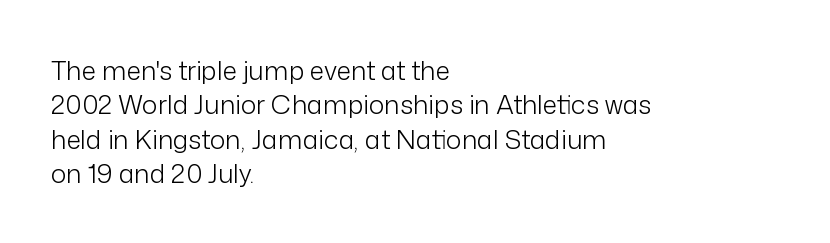
Leftover space on each line is placed entirely after the last word. Notice how the stems are strictly vertical — no italics here. The rendering uses a moderate line-height, typical for paragraphs. Underlining? Definitely not there. A light-to-regular cut is what we see here.
